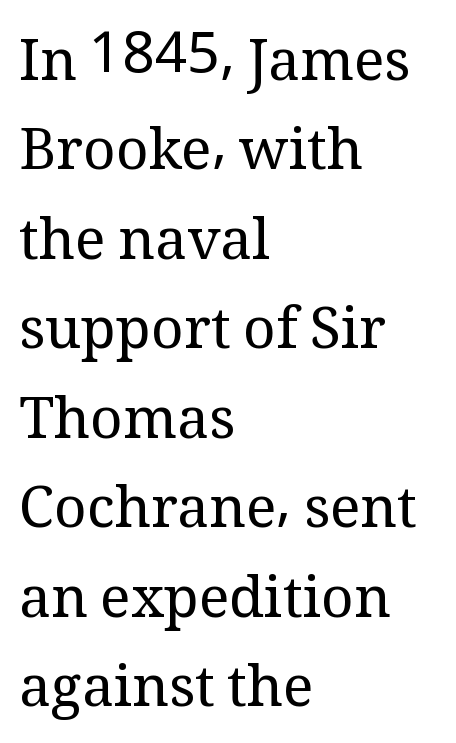
The image shows 57 px regular-weight serif type, upright; set left-aligned, normal line spacing (1.57x), normal letter spacing, not underlined; medium stroke contrast and a medium x-height.
